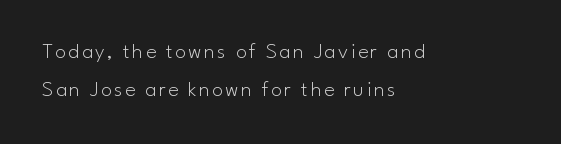
{"italic": "no", "bold": "no", "underline": "no", "align": "left", "line_spacing_ratio": 1.74, "glyph_px": 22}
